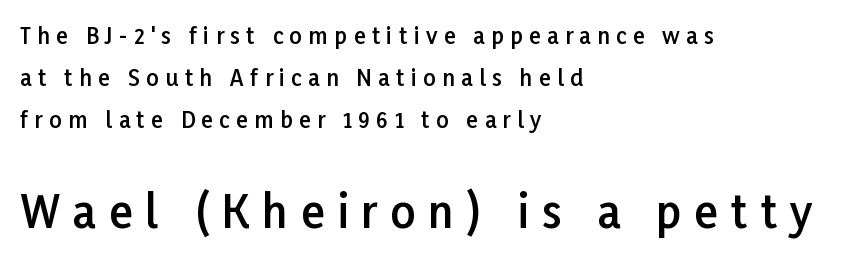
The image shows 44 px semibold sans-serif type, upright; set left-aligned, loose line spacing (1.91x), unusually wide letter spacing (+0.29 em), not underlined; the second (bottom) block is 2.0x larger; low stroke contrast and a medium x-height.
